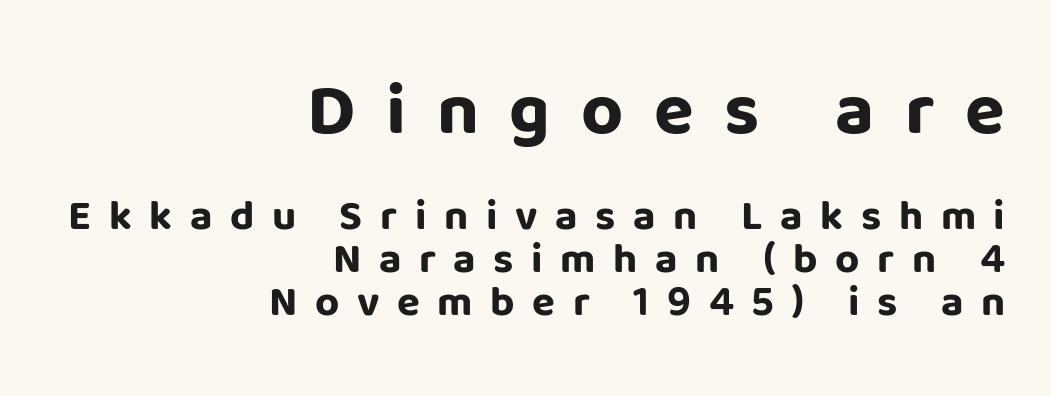
Q: Is the text bold? A: Yes.
Q: Is the text italic (slanted)? A: No, it is upright.
Q: Is the typeface a serif or a sans-serif typeface? A: Sans-serif.
Q: Is the text underlined? A: No.
Q: How is the paragraph aligned? A: Right-aligned.
Q: Is the spacing between letters normal or unusually wide? A: Unusually wide.
Q: Is the spacing between lines tight, normal or loose? A: Tight.
Q: Which block of text is set in a larger size, the first (top) or the second (bottom)? A: The first (top) one.
Q: Width (condensed, normal, or wide)? A: Normal.
Q: Stroke contrast? A: Low.
Q: x-height? A: Large.
Q: Monospaced? A: No.
